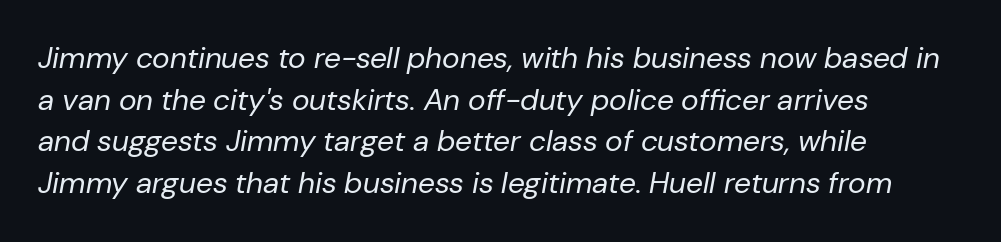
{"italic": "yes", "lean": "right", "slant_degrees": 10, "bold": "no", "weight": "regular", "width": "normal", "stroke_contrast": "low", "x_height": "medium", "monospaced": "no", "underline": "no", "align": "left", "line_spacing": "normal", "line_spacing_ratio": 1.39, "letter_spacing": "normal", "letter_spacing_em": 0.0, "glyph_px": 30}
